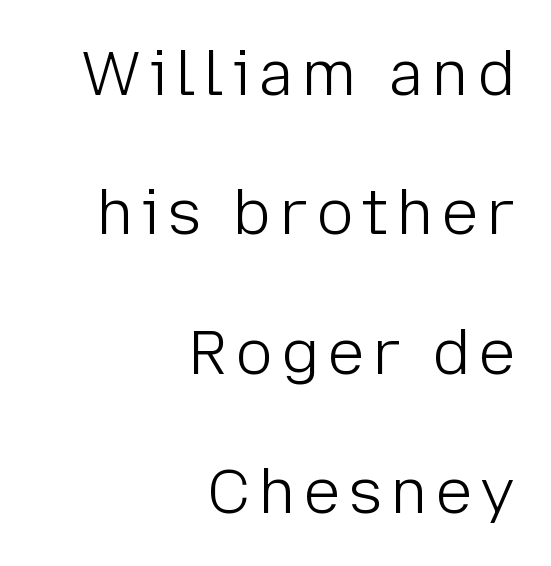
Q: Is the text bold? A: No.
Q: Is the text italic (slanted)? A: No, it is upright.
Q: Is the typeface a serif or a sans-serif typeface? A: Sans-serif.
Q: Is the text underlined? A: No.
Q: How is the paragraph aligned? A: Right-aligned.
Q: Is the spacing between lines tight, normal or loose? A: Loose.
Q: Width (condensed, normal, or wide)? A: Normal.
Q: Stroke contrast? A: Low.
Q: x-height? A: Medium.
Q: Monospaced? A: No.
